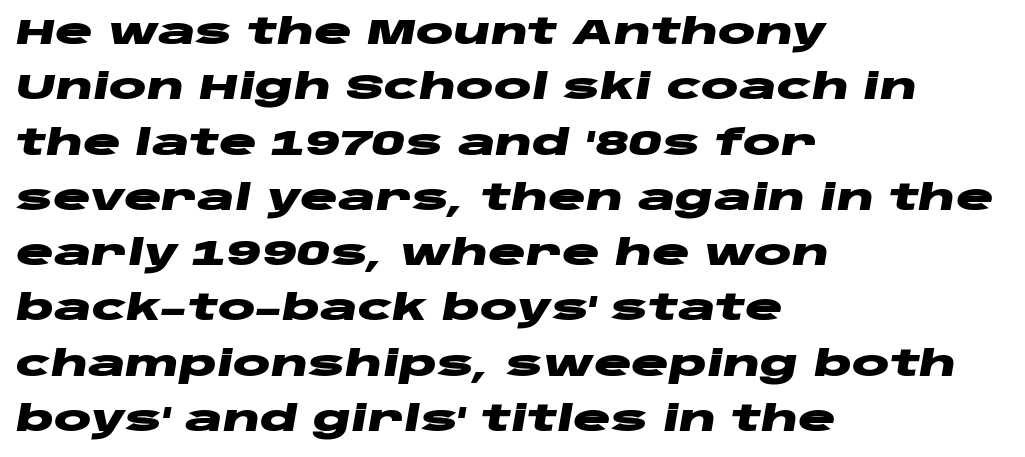
The image shows 35 px heavy, wide type, italic (leaning right); set left-aligned, normal line spacing (1.58x), normal letter spacing, not underlined; low stroke contrast and a large x-height.
